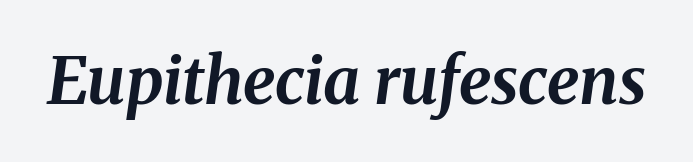
The font is running at its bold setting. Looks like regular typesetting: each glyph gets only the width it needs. Between one letter and the next there's only the usual sliver of space. Glance below the letters and you will spot only blank space. These lines were composed using italics.
